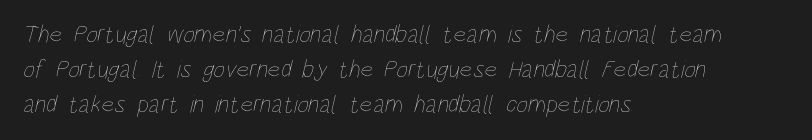
Q: Is the text bold? A: No.
Q: Is the text underlined? A: No.
Q: How is the paragraph aligned? A: Left-aligned.
Q: Is the spacing between letters normal or unusually wide? A: Normal.
Q: Is the spacing between lines tight, normal or loose? A: Normal.
